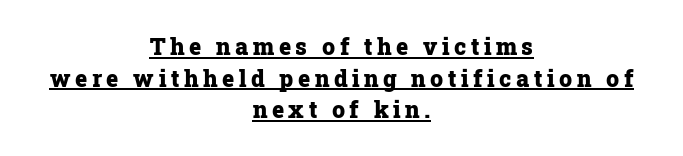
The image shows 23 px bold type, upright; set centered, normal line spacing (1.38x), unusually wide letter spacing (+0.2 em), underlined.
